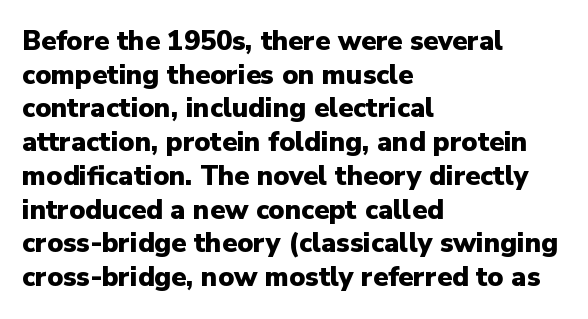
The image shows 27 px bold type, upright; set left-aligned, normal line spacing (1.25x), normal letter spacing, not underlined.
